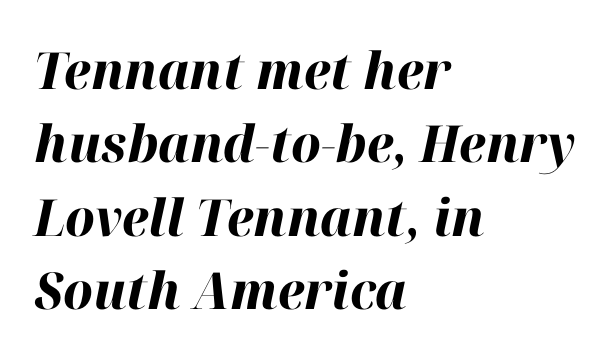
Q: Is the text bold? A: Yes.
Q: Is the text italic (slanted)? A: Yes, it leans right by about 12 degrees.
Q: Is the text underlined? A: No.
Q: How is the paragraph aligned? A: Left-aligned.
Q: Is the spacing between letters normal or unusually wide? A: Normal.
Q: Is the spacing between lines tight, normal or loose? A: Normal.
Q: Width (condensed, normal, or wide)? A: Normal.
Q: Stroke contrast? A: High.
Q: x-height? A: Medium.
Q: Monospaced? A: No.
